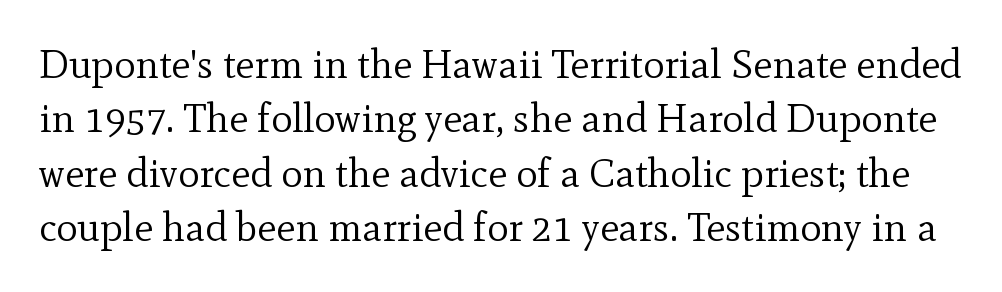
Q: Is the text bold? A: No.
Q: Is the text italic (slanted)? A: No, it is upright.
Q: Is the typeface a serif or a sans-serif typeface? A: Serif.
Q: Is the text underlined? A: No.
Q: Is the spacing between letters normal or unusually wide? A: Normal.
Q: Is the spacing between lines tight, normal or loose? A: Normal.
Q: Width (condensed, normal, or wide)? A: Normal.
Q: x-height? A: Small.
Q: Monospaced? A: No.
